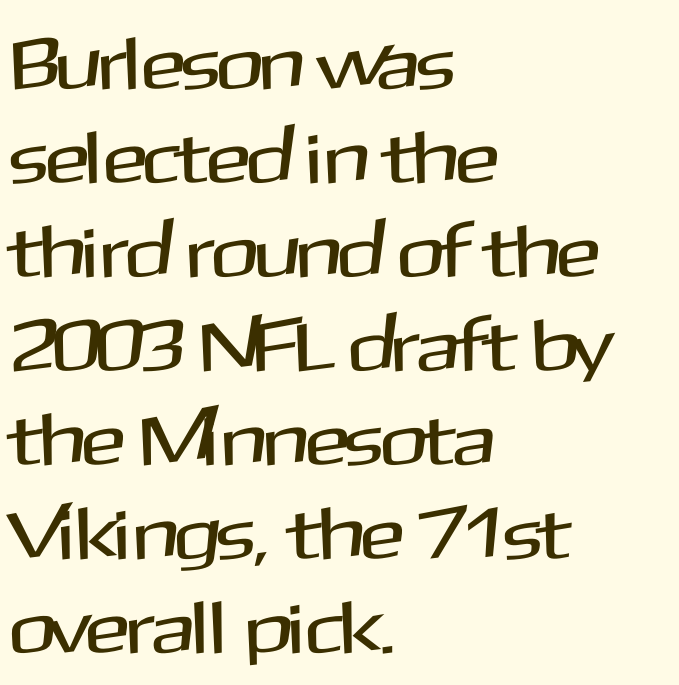
Q: Is the text italic (slanted)? A: No, it is upright.
Q: Is the typeface a serif or a sans-serif typeface? A: Sans-serif.
Q: Is the text underlined? A: No.
Q: How is the paragraph aligned? A: Left-aligned.
Q: Is the spacing between letters normal or unusually wide? A: Normal.
Q: Is the spacing between lines tight, normal or loose? A: Normal.
Q: Width (condensed, normal, or wide)? A: Normal.
Q: Stroke contrast? A: Medium.
Q: x-height? A: Medium.
Q: Monospaced? A: No.
